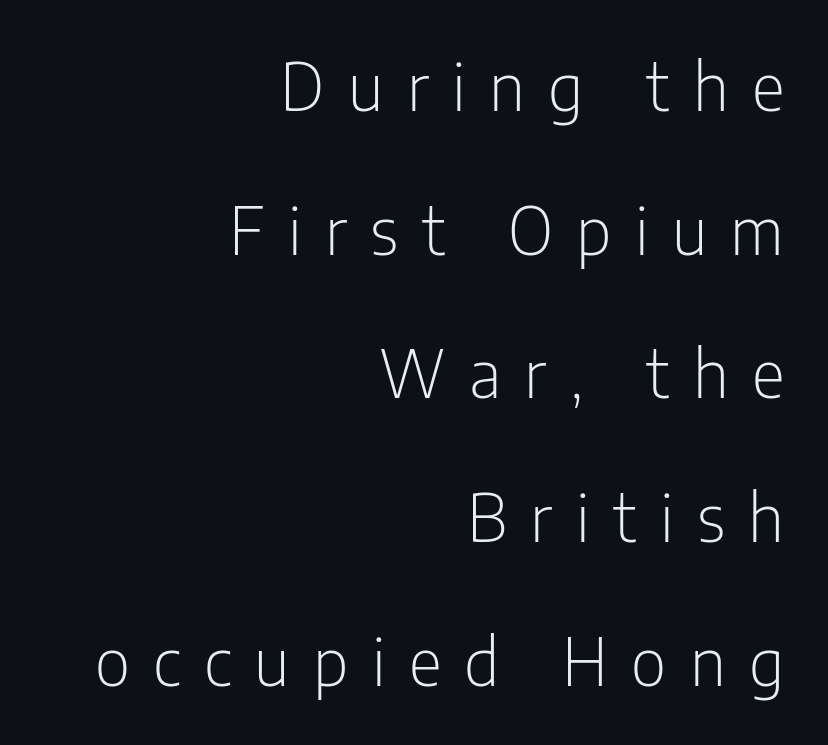
The rendering shows plain stroke endings on the letterforms — a sans-serif design. The area under the type is left untouched. Glyph-to-glyph distance is far greater than everyday printed text. This sample trades compactness for vertical openness between lines. This reads as an unemphasized weight, regular at the heaviest.
